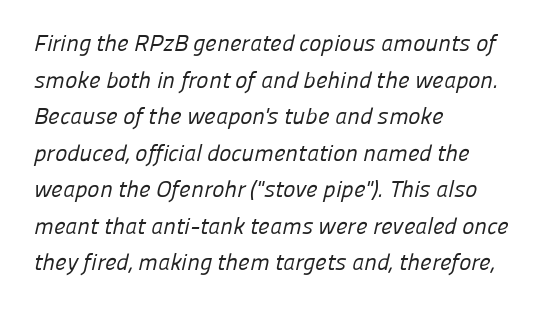
{"bold": "no", "underline": "no", "align": "left", "line_spacing": "normal", "line_spacing_ratio": 1.59, "letter_spacing": "normal", "letter_spacing_em": 0.0, "glyph_px": 23}
